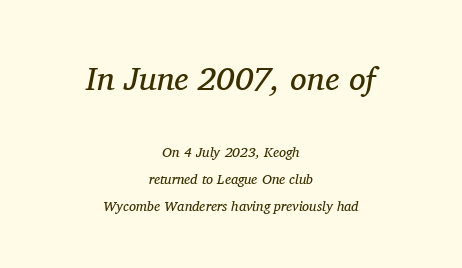
{"serif": "yes", "italic": "yes", "lean": "right", "slant_degrees": 11, "bold": "no", "weight": "regular", "width": "normal", "stroke_contrast": "medium", "x_height": "medium", "monospaced": "no", "underline": "no", "align": "center", "line_spacing": "loose", "line_spacing_ratio": 1.92, "letter_spacing": "normal", "letter_spacing_em": 0.0, "larger_block": "first", "size_ratio": 2.36, "glyph_px": 33}
